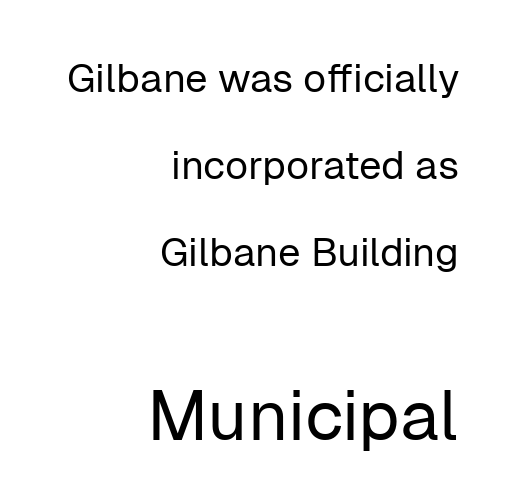
{"serif": "no", "italic": "no", "bold": "no", "weight": "regular", "width": "normal", "stroke_contrast": "low", "x_height": "medium", "monospaced": "no", "underline": "no", "align": "right", "line_spacing": "loose", "line_spacing_ratio": 2.18, "letter_spacing": "normal", "letter_spacing_em": 0.0, "larger_block": "second", "size_ratio": 1.75, "glyph_px": 70}
